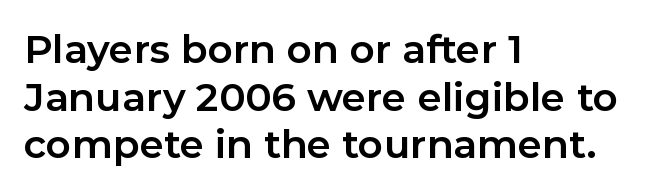
The image shows 39 px bold sans-serif type, upright; set left-aligned, line spacing 1.22x, normal letter spacing, not underlined; low stroke contrast and a medium x-height.
